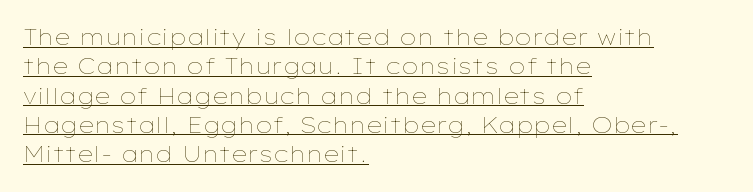
The image shows 22 px text type, upright; set left-aligned, normal line spacing (1.33x), normal letter spacing, underlined.
